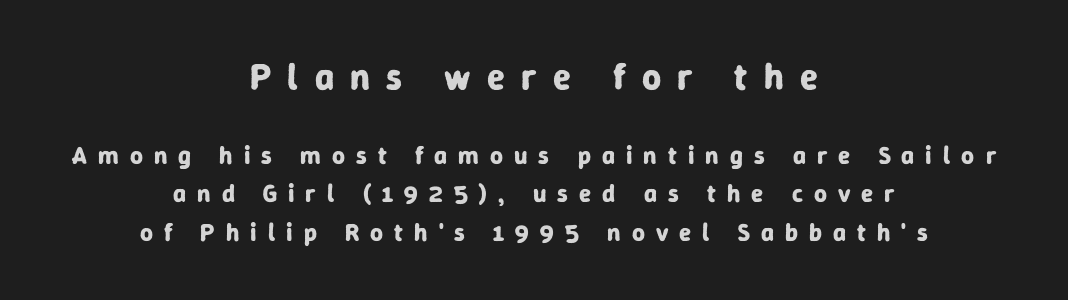
Q: Is the text bold? A: Yes.
Q: Is the text italic (slanted)? A: No, it is upright.
Q: Is the typeface a serif or a sans-serif typeface? A: Sans-serif.
Q: Is the text underlined? A: No.
Q: How is the paragraph aligned? A: Centered.
Q: Is the spacing between letters normal or unusually wide? A: Unusually wide.
Q: Is the spacing between lines tight, normal or loose? A: Normal.
Q: Which block of text is set in a larger size, the first (top) or the second (bottom)? A: The first (top) one.
Q: Width (condensed, normal, or wide)? A: Normal.
Q: Stroke contrast? A: Low.
Q: x-height? A: Medium.
Q: Monospaced? A: No.
